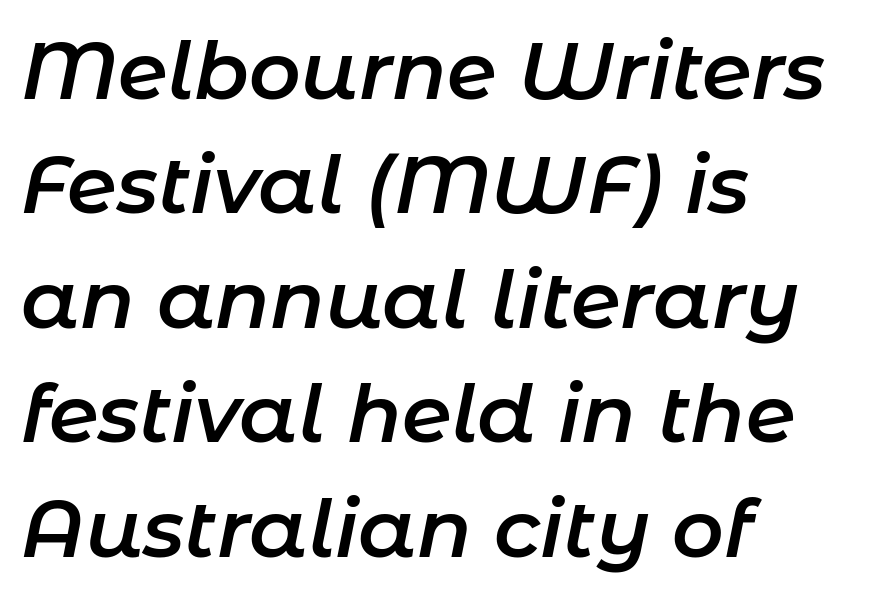
Each word holds together tightly as a unit, with standard inter-letter gaps. Every row of glyphs begins at an identical x-position on the left. Proportional: the letters do not fall into vertical columns. Stroke thickness is moderately raised; the sample reads as semibold. Slant detected: the letters are inclined. Regular leading.
